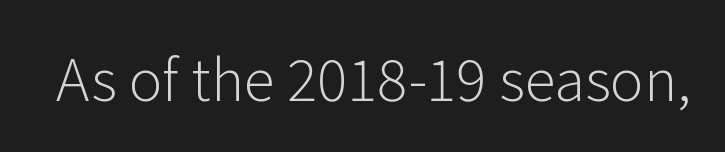
{"serif": "no", "italic": "no", "bold": "no", "weight": "light", "width": "normal", "stroke_contrast": "low", "x_height": "medium", "monospaced": "no", "underline": "no", "letter_spacing": "normal", "letter_spacing_em": 0.0, "glyph_px": 57}
